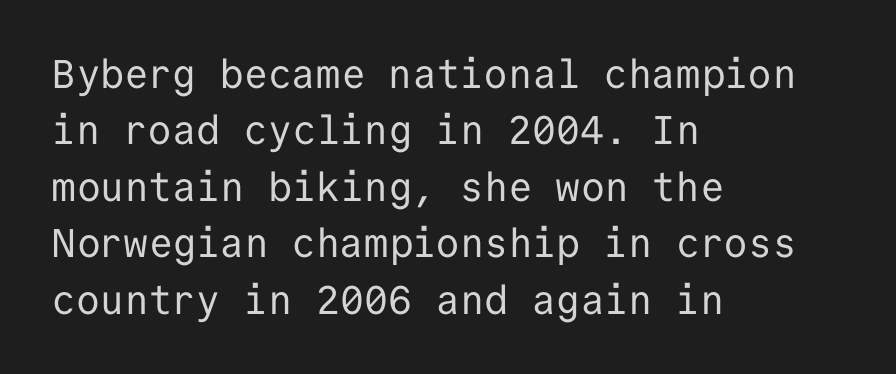
{"serif": "no", "italic": "no", "bold": "no", "weight": "regular", "width": "normal", "stroke_contrast": "low", "x_height": "medium", "monospaced": "yes", "underline": "no", "align": "left", "line_spacing": "normal", "line_spacing_ratio": 1.41, "letter_spacing": "normal", "letter_spacing_em": 0.0, "glyph_px": 40}
